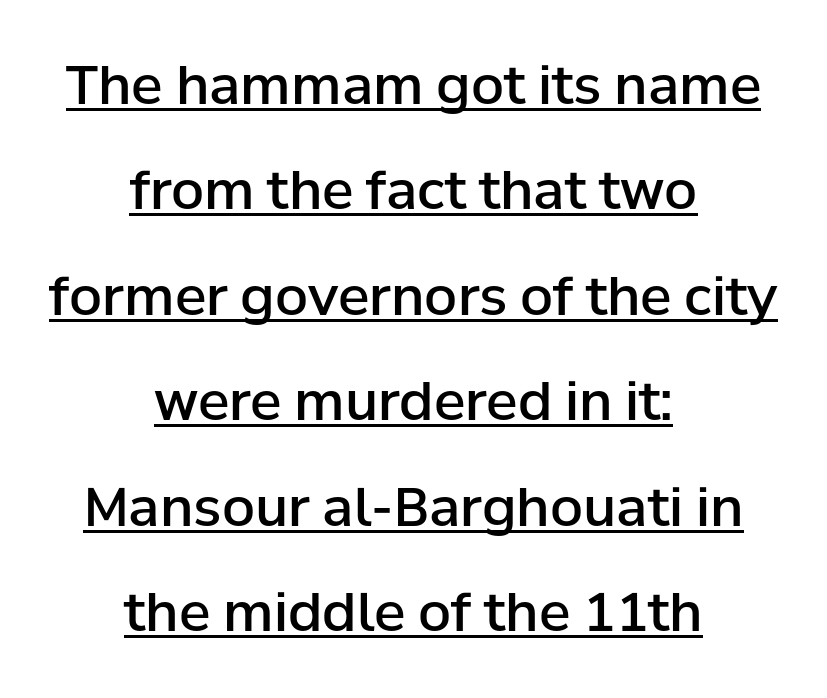
{"serif": "no", "italic": "no", "bold": "semi", "weight": "semibold", "width": "normal", "stroke_contrast": "low", "x_height": "medium", "monospaced": "no", "underline": "yes", "align": "center", "line_spacing": "loose", "line_spacing_ratio": 1.99, "letter_spacing": "normal", "letter_spacing_em": 0.0, "glyph_px": 53}
